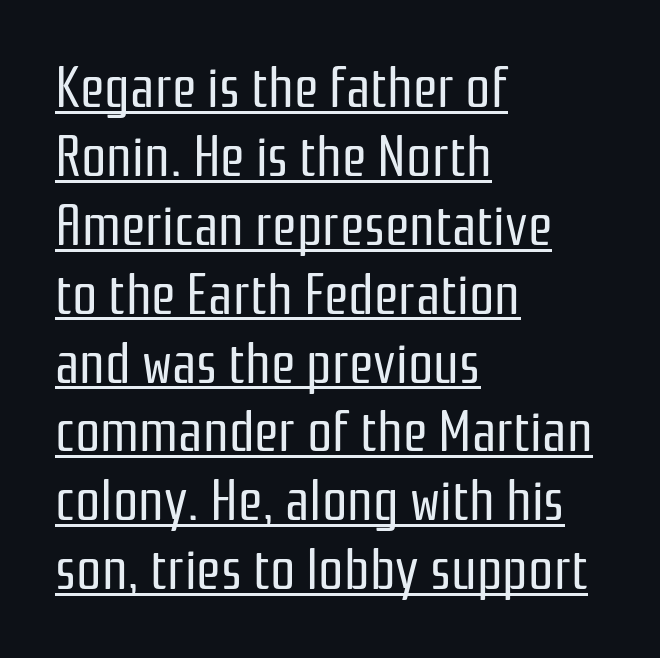
Q: Is the text bold? A: No.
Q: Is the text italic (slanted)? A: No, it is upright.
Q: Is the typeface a serif or a sans-serif typeface? A: Sans-serif.
Q: Is the text underlined? A: Yes.
Q: How is the paragraph aligned? A: Left-aligned.
Q: Is the spacing between letters normal or unusually wide? A: Normal.
Q: Width (condensed, normal, or wide)? A: Condensed.
Q: Stroke contrast? A: Low.
Q: x-height? A: Medium.
Q: Monospaced? A: No.
